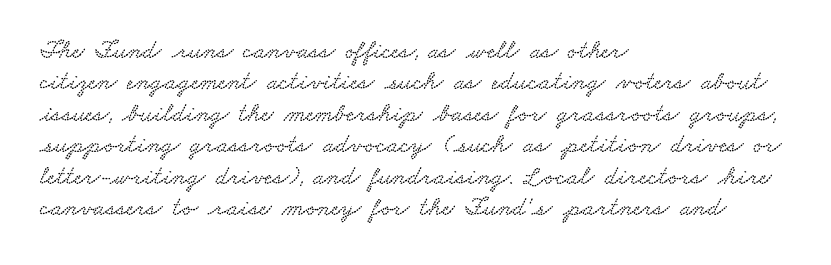
Q: Is the text underlined? A: No.
Q: How is the paragraph aligned? A: Left-aligned.
Q: Is the spacing between letters normal or unusually wide? A: Normal.
